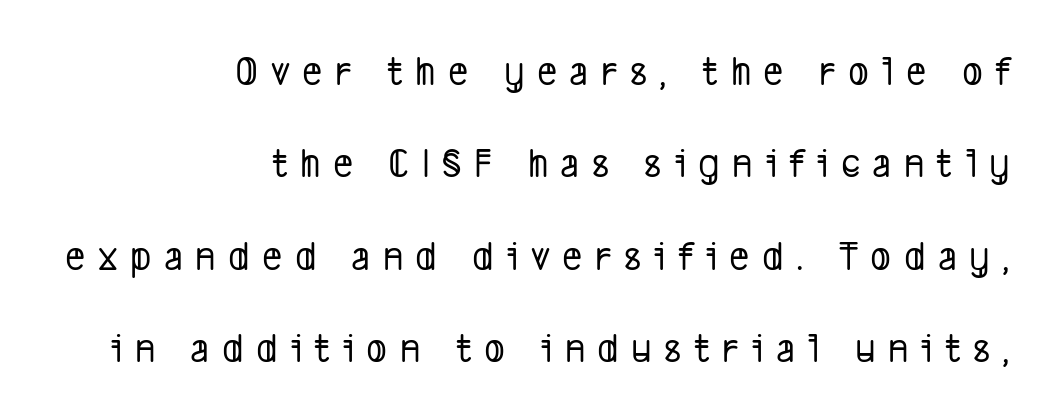
The image shows 43 px condensed sans-serif type; set right-aligned, loose line spacing (2.15x), unusually wide letter spacing (+0.29 em), not underlined; low stroke contrast and a medium x-height.
